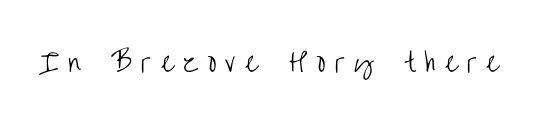
The image shows 25 px text type, upright; set unusually wide letter spacing (+0.37 em), not underlined.
